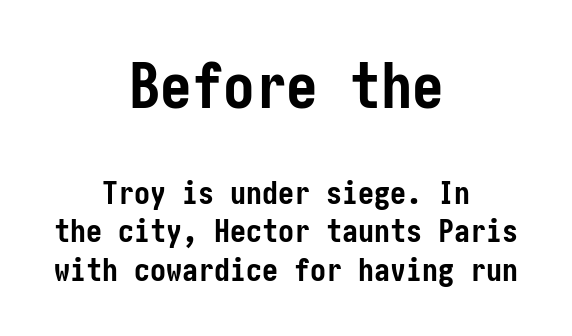
The image shows 63 px semibold, condensed sans-serif type, upright; set centered, line spacing 1.2x, normal letter spacing, not underlined; the first (top) block is 1.97x larger; low stroke contrast and a medium x-height.
